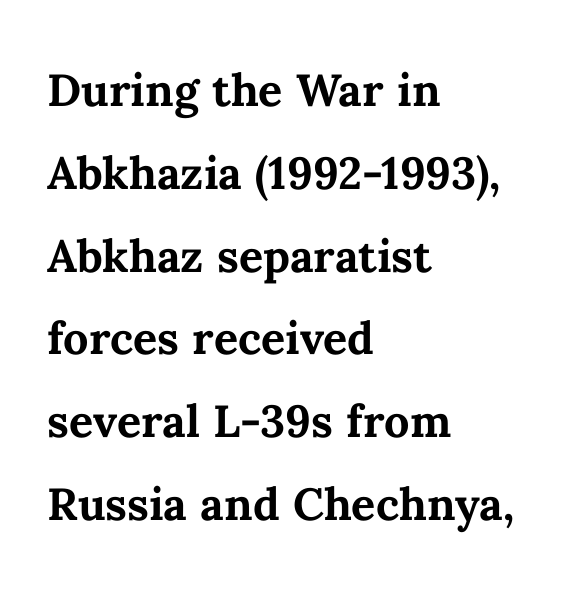
{"italic": "no", "bold": "yes", "weight": "semibold", "width": "normal", "stroke_contrast": "medium", "x_height": "medium", "monospaced": "no", "underline": "no", "align": "left", "line_spacing": "normal", "line_spacing_ratio": 1.38, "letter_spacing": "normal", "letter_spacing_em": 0.0, "glyph_px": 60}
